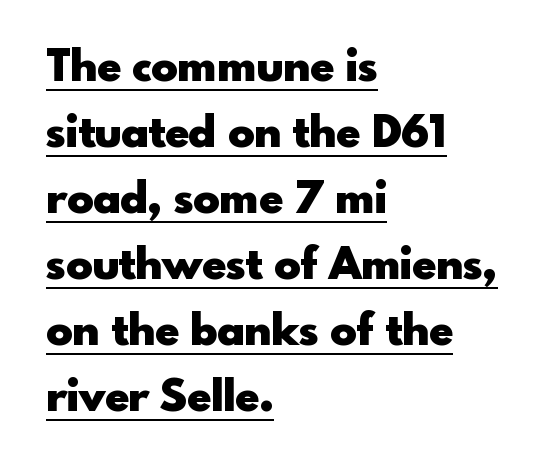
Q: Is the text bold? A: Yes.
Q: Is the text italic (slanted)? A: No, it is upright.
Q: Is the typeface a serif or a sans-serif typeface? A: Sans-serif.
Q: Is the text underlined? A: Yes.
Q: How is the paragraph aligned? A: Left-aligned.
Q: Is the spacing between letters normal or unusually wide? A: Normal.
Q: Is the spacing between lines tight, normal or loose? A: Normal.
Q: Width (condensed, normal, or wide)? A: Normal.
Q: x-height? A: Small.
Q: Monospaced? A: No.
